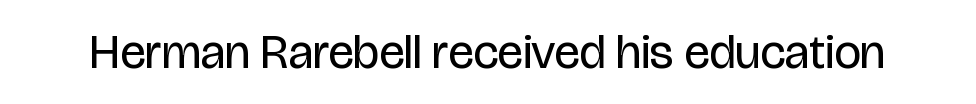
Q: Is the text bold? A: No.
Q: Is the text italic (slanted)? A: No, it is upright.
Q: Is the typeface a serif or a sans-serif typeface? A: Sans-serif.
Q: Is the text underlined? A: No.
Q: Is the spacing between letters normal or unusually wide? A: Normal.
Q: Width (condensed, normal, or wide)? A: Condensed.
Q: Stroke contrast? A: Low.
Q: x-height? A: Large.
Q: Monospaced? A: No.
